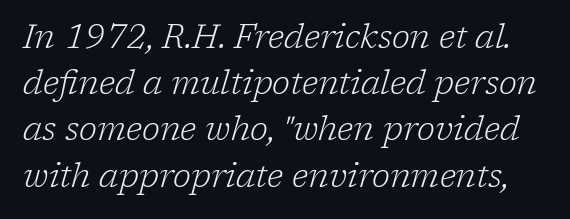
The image shows 33 px light serif type, italic (leaning right); set normal line spacing (1.4x), normal letter spacing, not underlined; low stroke contrast and a medium x-height.
